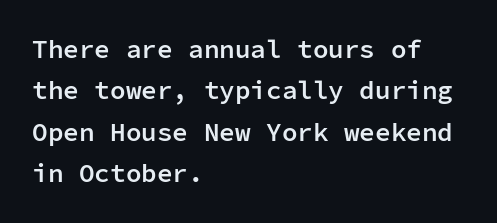
{"italic": "no", "bold": "semi", "underline": "no", "align": "left", "line_spacing": "normal", "line_spacing_ratio": 1.59, "letter_spacing": "normal", "letter_spacing_em": 0.0, "glyph_px": 26}
